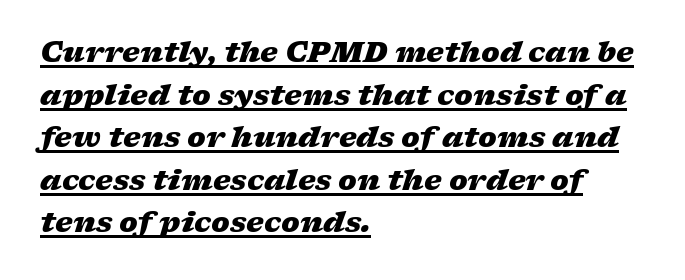
The image shows 28 px heavy, wide type, italic (leaning right); set left-aligned, normal line spacing (1.52x), normal letter spacing, underlined; low stroke contrast and a medium x-height.
